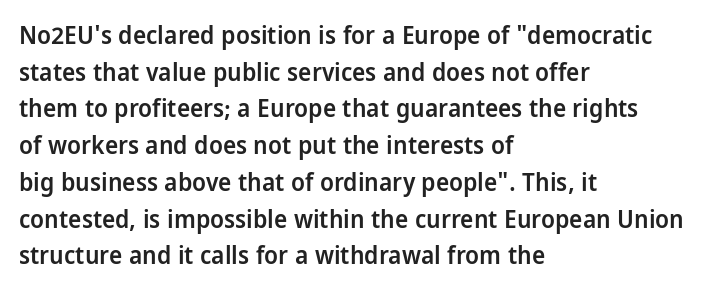
{"italic": "no", "bold": "semi", "underline": "no", "align": "left", "line_spacing": "normal", "line_spacing_ratio": 1.47, "letter_spacing": "normal", "letter_spacing_em": 0.0, "glyph_px": 25}
